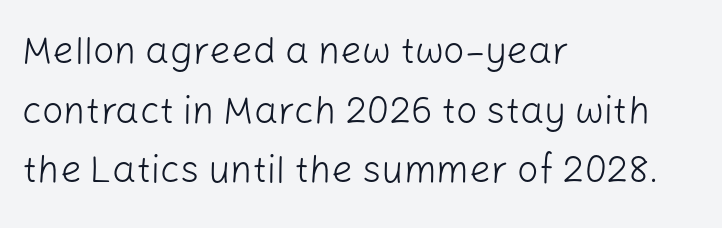
Q: Is the text bold? A: No.
Q: Is the text italic (slanted)? A: No, it is upright.
Q: Is the typeface a serif or a sans-serif typeface? A: Sans-serif.
Q: Is the text underlined? A: No.
Q: How is the paragraph aligned? A: Left-aligned.
Q: Is the spacing between letters normal or unusually wide? A: Normal.
Q: Is the spacing between lines tight, normal or loose? A: Normal.
Q: Width (condensed, normal, or wide)? A: Normal.
Q: Stroke contrast? A: Low.
Q: x-height? A: Medium.
Q: Monospaced? A: No.
